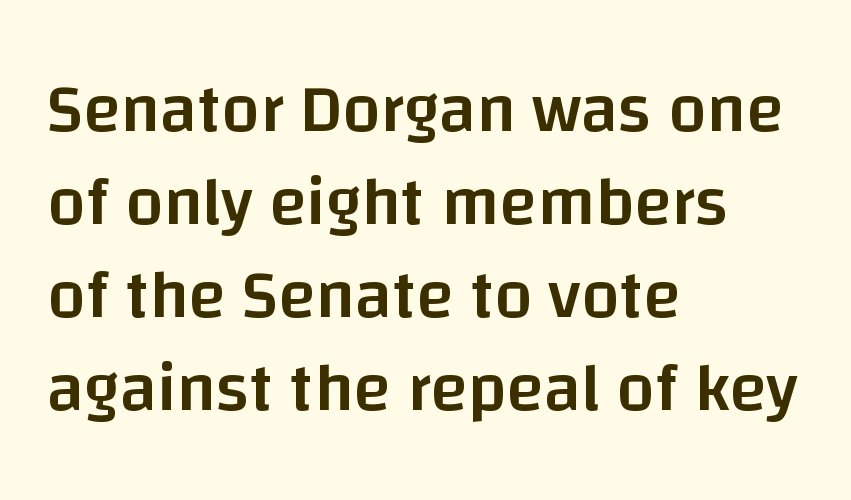
The image shows 68 px semibold sans-serif type, upright; set left-aligned, normal line spacing (1.37x), normal letter spacing, not underlined; low stroke contrast and a large x-height.
